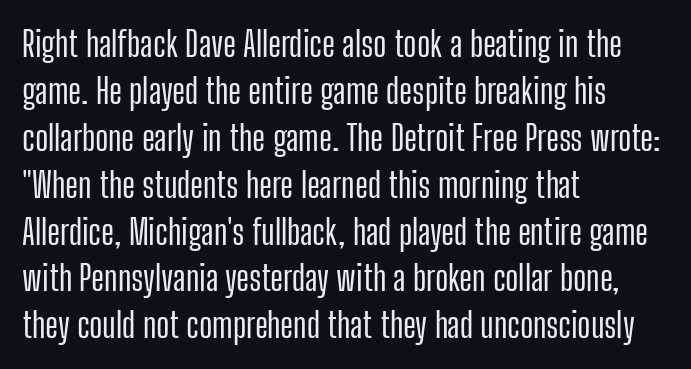
{"serif": "no", "italic": "no", "width": "condensed", "stroke_contrast": "low", "x_height": "medium", "monospaced": "no", "underline": "no", "align": "left", "line_spacing": "normal", "line_spacing_ratio": 1.34, "letter_spacing": "normal", "letter_spacing_em": 0.0, "glyph_px": 35}
